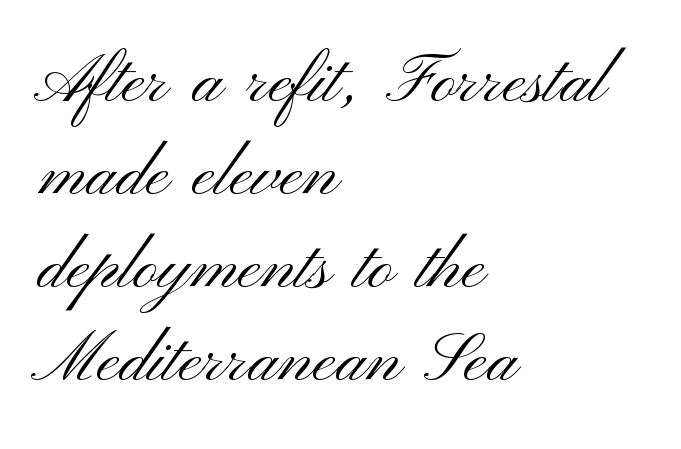
The string is rendered with underlining switched off. Is this a sans? Yes — the strokes have no serifs. The face used here is proportionally spaced, like ordinary book or web type. Regarding leading, the lines here are spaced in the standard way.
